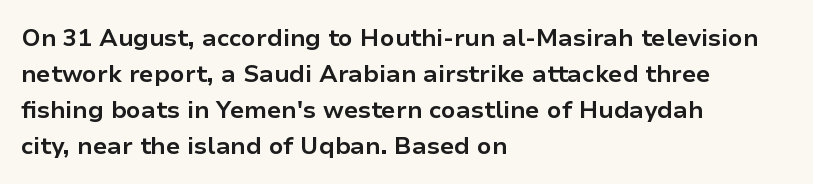
The image shows 24 px bold type, upright; set left-aligned, normal line spacing (1.5x), normal letter spacing, not underlined.
